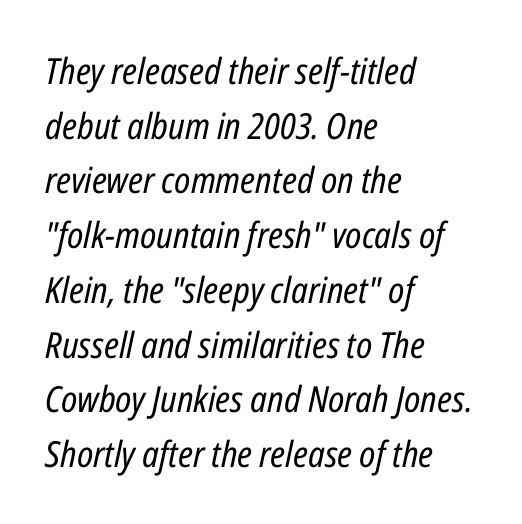
{"italic": "yes", "lean": "right", "slant_degrees": 12, "bold": "no", "weight": "regular", "width": "condensed", "stroke_contrast": "low", "x_height": "medium", "monospaced": "no", "underline": "no", "align": "left", "line_spacing": "normal", "line_spacing_ratio": 1.52, "letter_spacing": "normal", "letter_spacing_em": 0.0, "glyph_px": 36}
